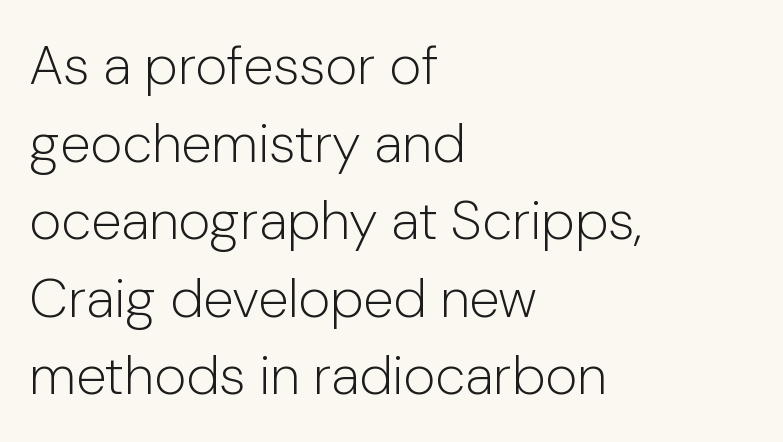
A quiet, ordinary-to-light weight characterises the typeface. Varying glyph widths throughout — classic text-font behaviour. The rendering keeps characters at their native spacing. Baseline-to-baseline distance is the conventional proportion of letter height.
